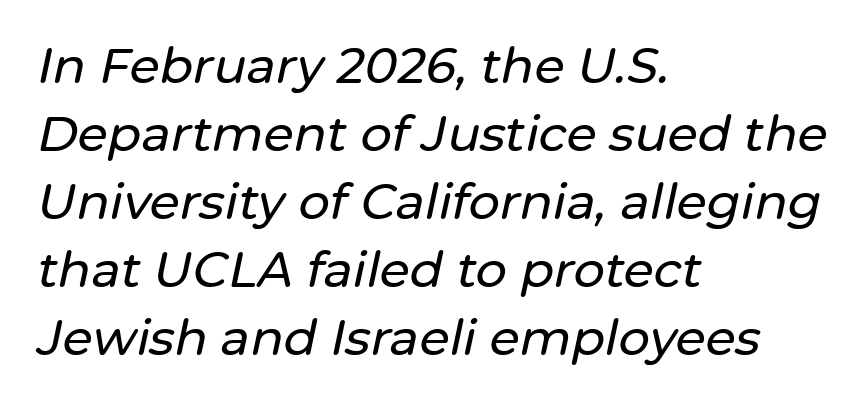
The image shows 49 px text type, italic (leaning right); set left-aligned, normal line spacing (1.39x), normal letter spacing, not underlined; low stroke contrast and a medium x-height.
